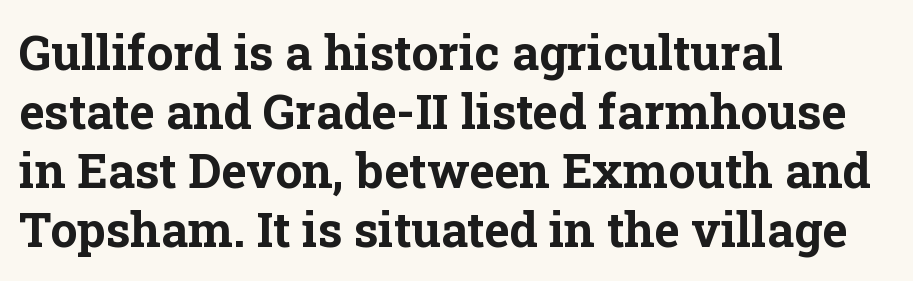
The image shows 48 px bold serif type, upright; set left-aligned, line spacing 1.23x, normal letter spacing, not underlined; low stroke contrast and a medium x-height.
